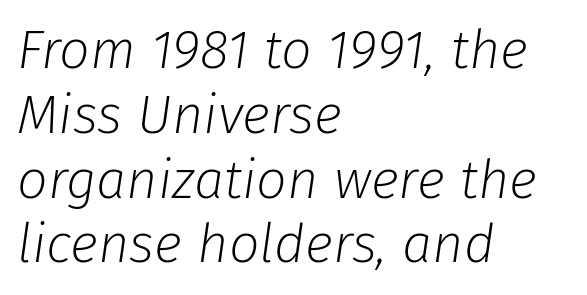
{"italic": "yes", "lean": "right", "slant_degrees": 8, "bold": "no", "weight": "light", "width": "normal", "stroke_contrast": "low", "x_height": "medium", "monospaced": "no", "underline": "no", "align": "left", "line_spacing_ratio": 1.2, "letter_spacing": "normal", "letter_spacing_em": 0.0, "glyph_px": 54}
